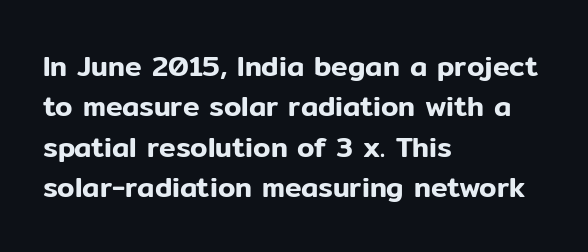
Q: Is the text italic (slanted)? A: No, it is upright.
Q: Is the typeface a serif or a sans-serif typeface? A: Sans-serif.
Q: Is the text underlined? A: No.
Q: How is the paragraph aligned? A: Left-aligned.
Q: Is the spacing between letters normal or unusually wide? A: Normal.
Q: Is the spacing between lines tight, normal or loose? A: Normal.
Q: Width (condensed, normal, or wide)? A: Normal.
Q: Stroke contrast? A: Low.
Q: x-height? A: Medium.
Q: Monospaced? A: No.
